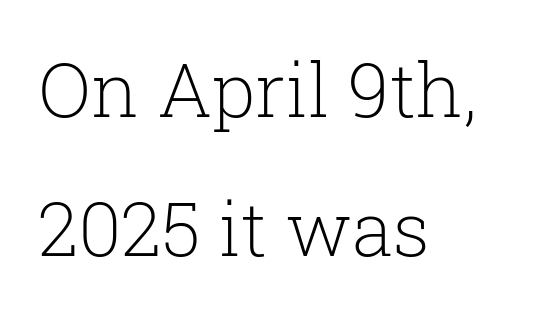
Q: Is the text bold? A: No.
Q: Is the text italic (slanted)? A: No, it is upright.
Q: Is the typeface a serif or a sans-serif typeface? A: Serif.
Q: Is the text underlined? A: No.
Q: How is the paragraph aligned? A: Left-aligned.
Q: Is the spacing between letters normal or unusually wide? A: Normal.
Q: Width (condensed, normal, or wide)? A: Normal.
Q: Stroke contrast? A: Low.
Q: x-height? A: Medium.
Q: Monospaced? A: No.
